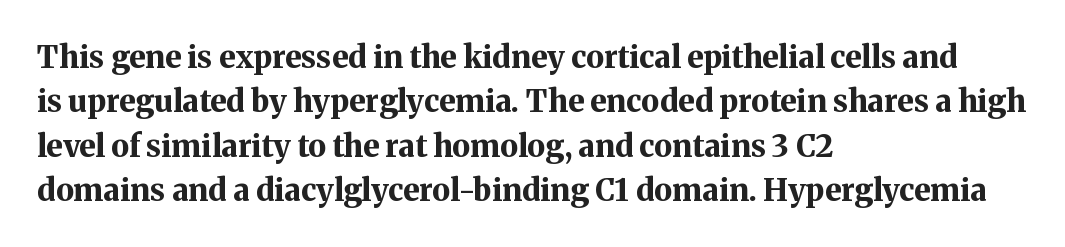
Q: Is the text bold? A: Yes.
Q: Is the text italic (slanted)? A: No, it is upright.
Q: Is the typeface a serif or a sans-serif typeface? A: Serif.
Q: Is the text underlined? A: No.
Q: How is the paragraph aligned? A: Left-aligned.
Q: Is the spacing between letters normal or unusually wide? A: Normal.
Q: Is the spacing between lines tight, normal or loose? A: Normal.
Q: Width (condensed, normal, or wide)? A: Normal.
Q: Stroke contrast? A: Medium.
Q: x-height? A: Medium.
Q: Monospaced? A: No.
